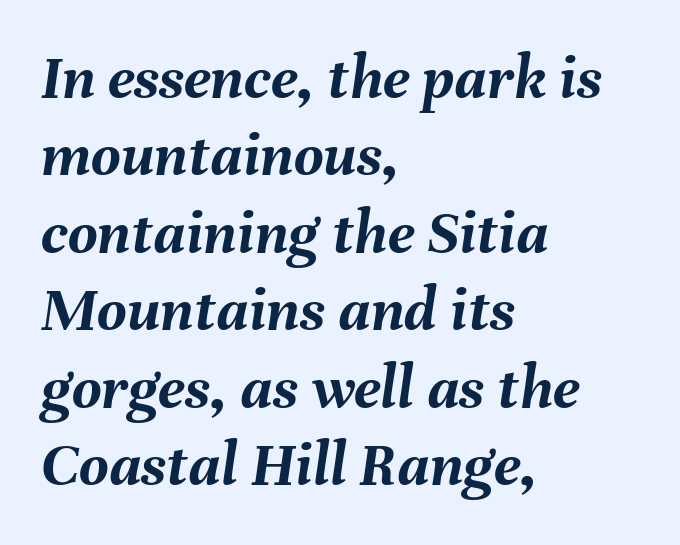
The image shows 64 px semibold type, italic (leaning right); set left-aligned, line spacing 1.21x, normal letter spacing, not underlined; medium stroke contrast and a medium x-height.
